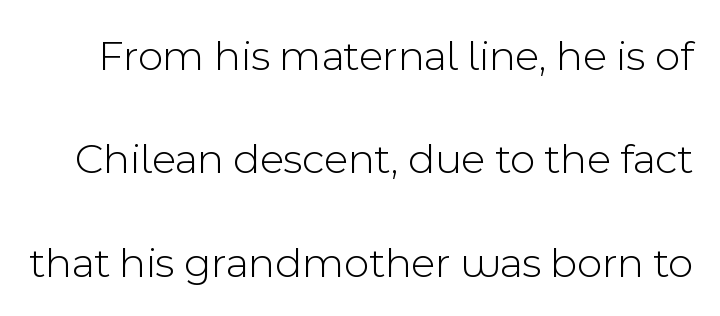
The zone under the glyphs is completely vacant. A typesetter would call this zero additional tracking. Here the designer chose a conventional face with non-uniform glyph widths. This is not heavy type; no bold has been used. The designer went with a sans here, leaving each stem footless. Unlike italic type, these characters show no tilt at all.
